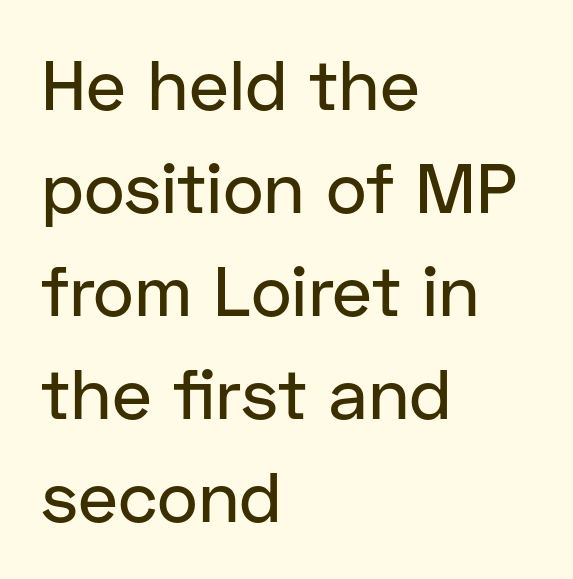
Honestly, there is no underline to notice here at all. Character widths vary here, with narrow letters taking less room than wide ones. This rendering leaves character spacing at its baseline value. Every row of glyphs begins at an identical x-position on the left. Each new line begins a customary step beneath the previous one. I'd call this a sans setting — the letters go barefoot.
